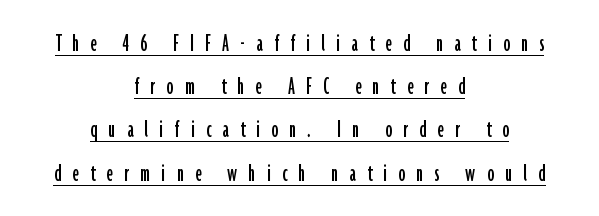
{"italic": "no", "underline": "yes", "align": "center", "line_spacing": "normal", "line_spacing_ratio": 1.6, "letter_spacing": "wide", "letter_spacing_em": 0.42, "glyph_px": 27}
